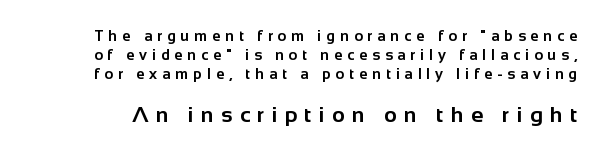
The image shows 22 px bold type, upright; set normal line spacing (1.28x), unusually wide letter spacing (+0.33 em), not underlined; the second (bottom) block is 1.47x larger.
